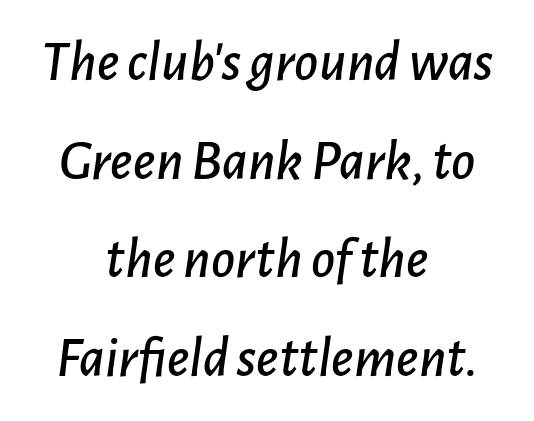
Looks like regular typesetting: each glyph gets only the width it needs. Whoever set this chose a conventional vertical rhythm. Anything drawn beneath the words? Only blank space. Designer's note — italics engaged.
